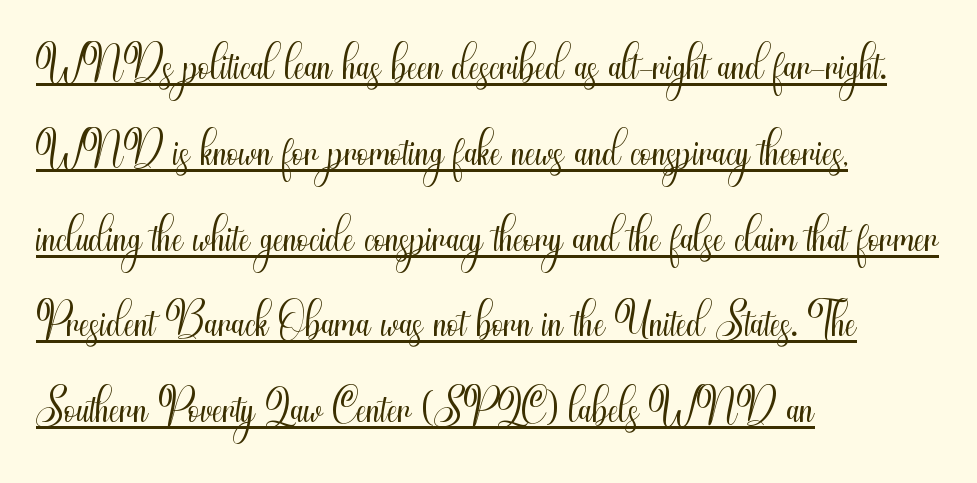
{"serif": "no", "bold": "no", "weight": "light", "width": "condensed", "stroke_contrast": "medium", "x_height": "small", "monospaced": "no", "underline": "yes", "align": "left", "line_spacing": "normal", "line_spacing_ratio": 1.3, "letter_spacing": "normal", "letter_spacing_em": 0.0, "glyph_px": 66}
